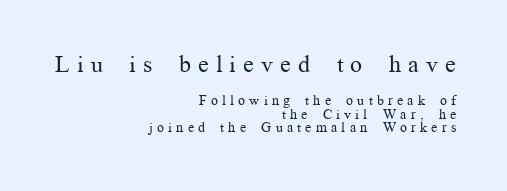
{"italic": "no", "bold": "no", "underline": "no", "align": "right", "line_spacing": "tight", "line_spacing_ratio": 0.96, "letter_spacing": "wide", "letter_spacing_em": 0.3, "larger_block": "first", "size_ratio": 1.71, "glyph_px": 24}
